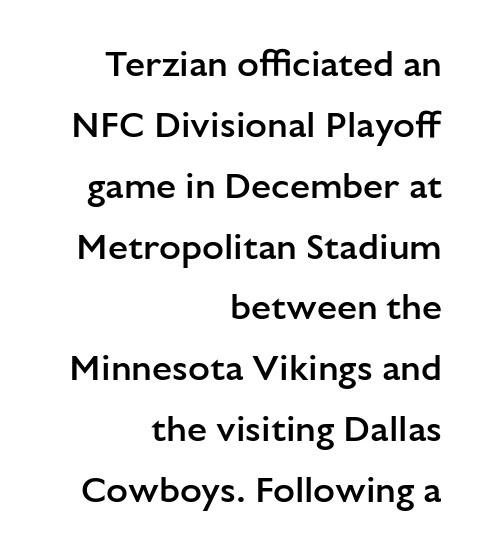
The gaps between neighbouring characters are ordinary and unremarkable. Every row of glyphs terminates at an identical x-position on the right. Notice the strokes are somewhat thickened but not fully heavy: this is a semibold. The lettering holds an erect, upright posture throughout.
